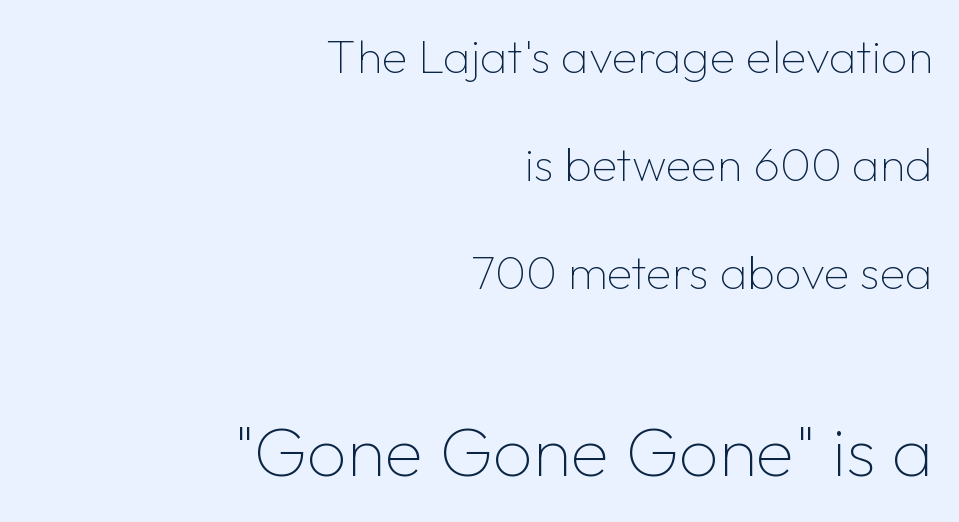
Varying glyph widths throughout — classic text-font behaviour. Regarding serifs, this sample does without them. The specimen reads as upright at a glance. Vertical spacing — loose.
